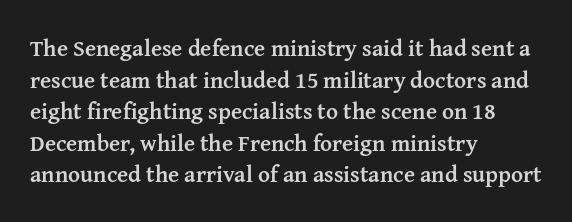
{"italic": "no", "bold": "yes", "underline": "no", "align": "left", "line_spacing": "normal", "line_spacing_ratio": 1.37, "letter_spacing": "normal", "letter_spacing_em": 0.0, "glyph_px": 23}
